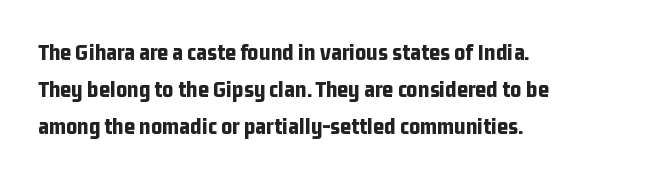
Q: Is the text bold? A: Yes.
Q: Is the text italic (slanted)? A: No, it is upright.
Q: Is the text underlined? A: No.
Q: How is the paragraph aligned? A: Left-aligned.
Q: Is the spacing between letters normal or unusually wide? A: Normal.
Q: Is the spacing between lines tight, normal or loose? A: Normal.
